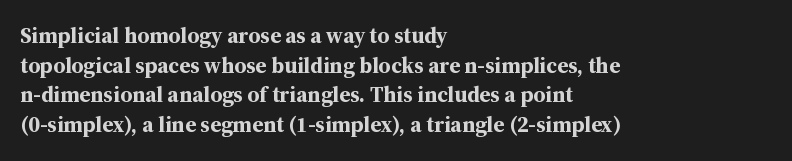
Caption: standard tracking, unaltered. Bold? Absolutely — the strokes are thick and heavy. Where is the straight margin? On the left. The line-height multiplier appears to be the usual default. Underlining? Definitely not there. Upright lettering throughout.
